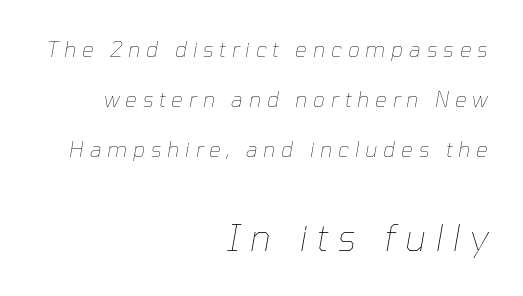
{"italic": "yes", "lean": "right", "slant_degrees": 10, "bold": "no", "weight": "thin", "width": "normal", "stroke_contrast": "low", "x_height": "medium", "monospaced": "no", "underline": "no", "align": "right", "line_spacing": "loose", "line_spacing_ratio": 2.39, "letter_spacing": "wide", "letter_spacing_em": 0.27, "larger_block": "second", "size_ratio": 1.71, "glyph_px": 36}
